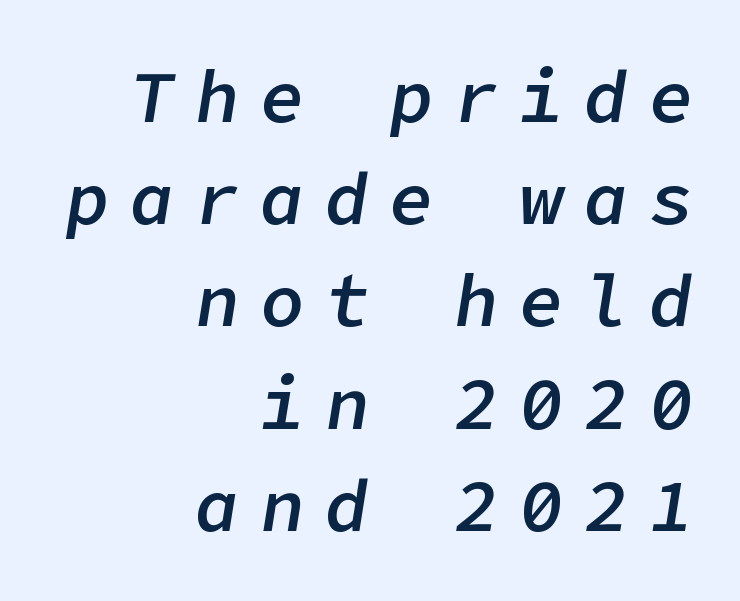
The image shows 73 px semibold type, italic (leaning right); set right-aligned, normal line spacing (1.4x), unusually wide letter spacing (+0.29 em), not underlined; low stroke contrast and a medium x-height.
